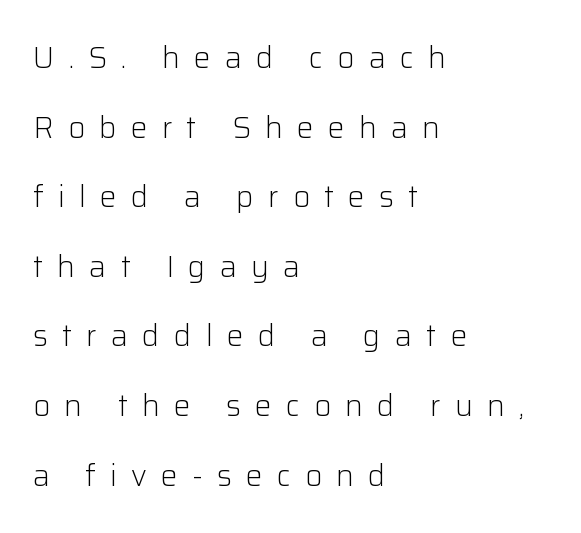
Q: Is the text bold? A: No.
Q: Is the text italic (slanted)? A: No, it is upright.
Q: Is the typeface a serif or a sans-serif typeface? A: Sans-serif.
Q: Is the text underlined? A: No.
Q: How is the paragraph aligned? A: Left-aligned.
Q: Is the spacing between letters normal or unusually wide? A: Unusually wide.
Q: Is the spacing between lines tight, normal or loose? A: Loose.
Q: Width (condensed, normal, or wide)? A: Normal.
Q: Stroke contrast? A: Low.
Q: x-height? A: Medium.
Q: Monospaced? A: No.
